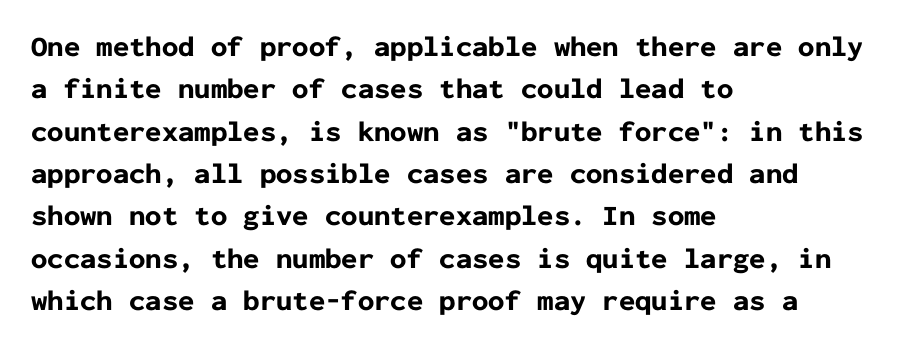
{"serif": "no", "italic": "no", "bold": "yes", "weight": "bold", "width": "normal", "stroke_contrast": "low", "x_height": "medium", "monospaced": "yes", "underline": "no", "align": "left", "line_spacing": "normal", "line_spacing_ratio": 1.46, "letter_spacing": "normal", "letter_spacing_em": 0.0, "glyph_px": 29}
